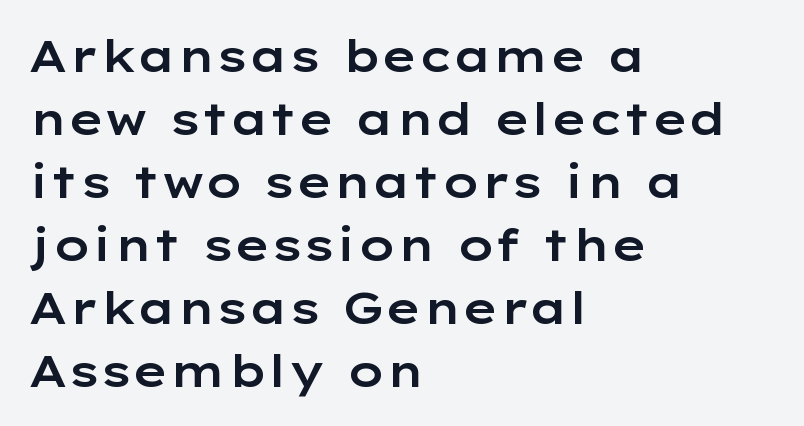
The image shows 44 px wide sans-serif type, upright; set left-aligned, normal line spacing (1.43x), normal letter spacing, not underlined; low stroke contrast and a medium x-height.
